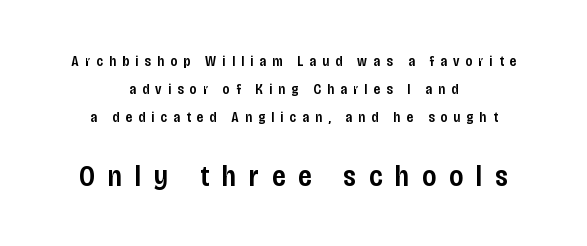
Underline: absent. Top chunk: small. Bottom chunk: large. The line-height multiplier appears high, well above default. Its strokes are somewhat broadened, the hallmark of semibold type. Every row of glyphs is offset so its center matches the block's center. The letters stand straight up with perfectly vertical stems.
